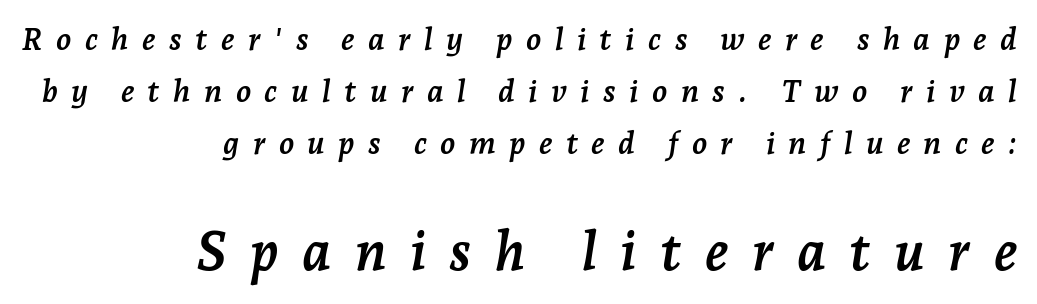
Q: Is the text bold? A: Yes.
Q: Is the text italic (slanted)? A: Yes, it leans right by about 7 degrees.
Q: Is the typeface a serif or a sans-serif typeface? A: Serif.
Q: Is the text underlined? A: No.
Q: How is the paragraph aligned? A: Right-aligned.
Q: Is the spacing between letters normal or unusually wide? A: Unusually wide.
Q: Is the spacing between lines tight, normal or loose? A: Normal.
Q: Which block of text is set in a larger size, the first (top) or the second (bottom)? A: The second (bottom) one.
Q: Width (condensed, normal, or wide)? A: Normal.
Q: Stroke contrast? A: Low.
Q: x-height? A: Medium.
Q: Monospaced? A: No.
